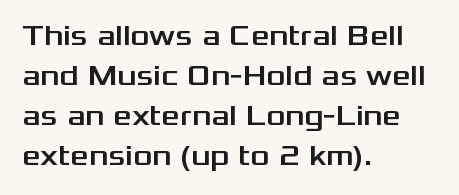
Think of a printed novel: that variable character pitch is what you see here. The passage is arranged the way most books set body copy — flush left. The text was rendered using a sans face with plain stroke endings. Is the letter spacing exaggerated? No — it looks like the ordinary default.
